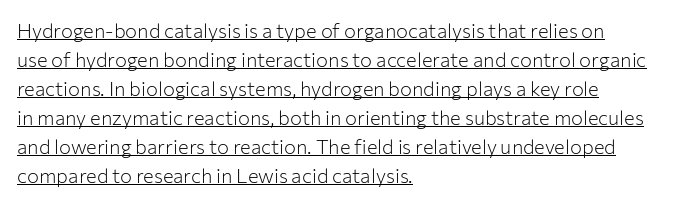
The image shows 20 px text type, upright; set left-aligned, normal line spacing (1.45x), normal letter spacing, underlined.
